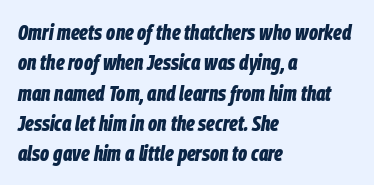
Q: Is the text bold? A: Yes.
Q: Is the text italic (slanted)? A: Yes, it leans right by about 9 degrees.
Q: Is the text underlined? A: No.
Q: How is the paragraph aligned? A: Left-aligned.
Q: Is the spacing between letters normal or unusually wide? A: Normal.
Q: Is the spacing between lines tight, normal or loose? A: Normal.
